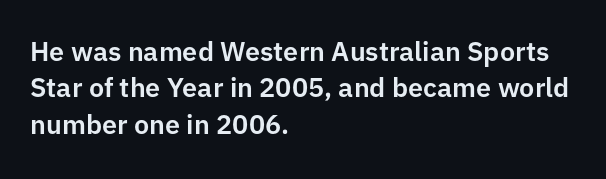
Q: Is the text italic (slanted)? A: No, it is upright.
Q: Is the text underlined? A: No.
Q: How is the paragraph aligned? A: Left-aligned.
Q: Is the spacing between letters normal or unusually wide? A: Normal.
Q: Is the spacing between lines tight, normal or loose? A: Normal.
